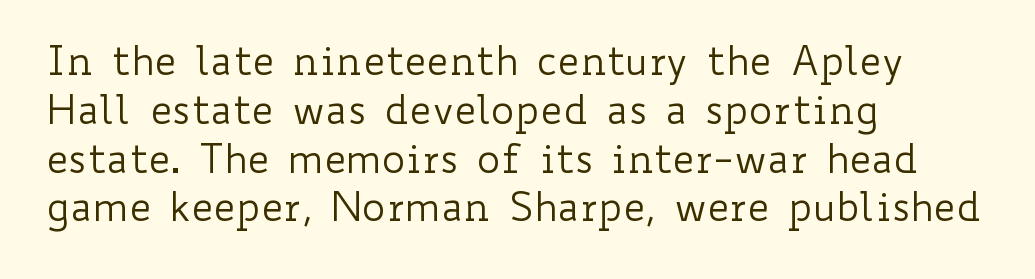
{"italic": "no", "bold": "no", "weight": "regular", "width": "wide", "stroke_contrast": "low", "x_height": "small", "monospaced": "no", "underline": "no", "align": "left", "line_spacing_ratio": 1.22, "letter_spacing": "normal", "letter_spacing_em": 0.0, "glyph_px": 40}
